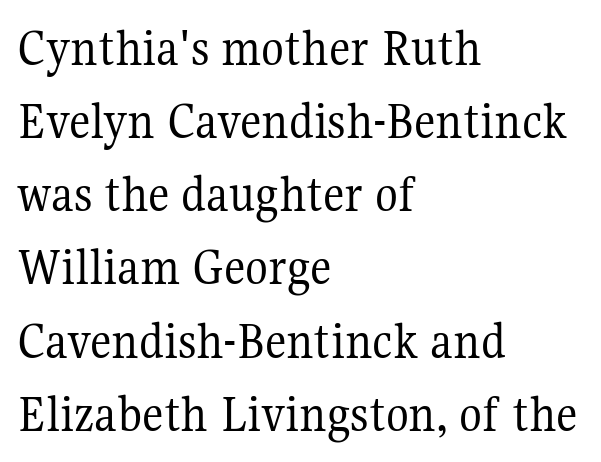
If you measured baseline to baseline, you'd find a middling distance. Beneath every word, the page is bare. Words appear dense and cohesive because spacing is normal. Unbolded letterforms with no extra heft. Vertical strokes here are truly vertical.
